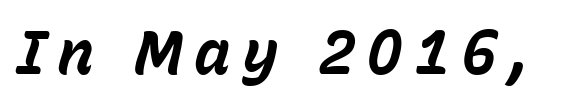
The face used here is proportionally spaced, like ordinary book or web type. Has an underline been added? It has not. This is oblique type, the kind used for emphasis or titles. Typographic density is high because the face is bold.
